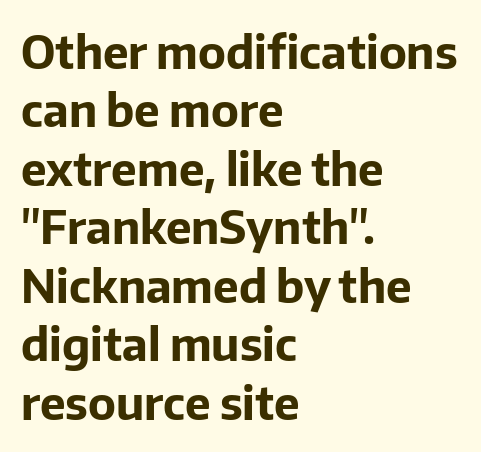
Q: Is the text bold? A: Yes.
Q: Is the text italic (slanted)? A: No, it is upright.
Q: Is the typeface a serif or a sans-serif typeface? A: Sans-serif.
Q: Is the text underlined? A: No.
Q: How is the paragraph aligned? A: Left-aligned.
Q: Is the spacing between letters normal or unusually wide? A: Normal.
Q: Is the spacing between lines tight, normal or loose? A: Normal.
Q: Width (condensed, normal, or wide)? A: Normal.
Q: Stroke contrast? A: Low.
Q: x-height? A: Medium.
Q: Monospaced? A: No.
